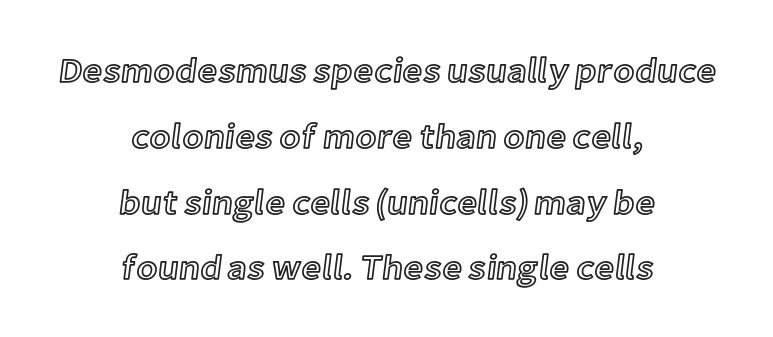
The image shows 35 px text type; set centered, line spacing 1.88x, normal letter spacing, not underlined; a medium x-height.
